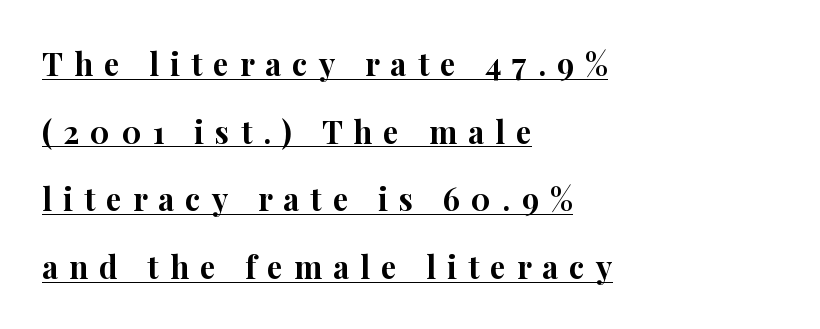
The image shows 31 px bold serif type, upright; set left-aligned, loose line spacing (2.18x), unusually wide letter spacing (+0.36 em), underlined; high stroke contrast and a medium x-height.
